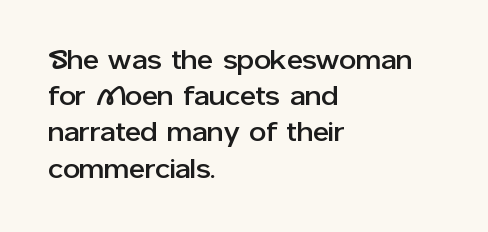
A normal amount of white space separates one row of letters from the next. Rendered with straight, roman letterforms. Rule under the text: the space is simply empty. Glyph-to-glyph distance matches everyday printed text. Horizontal alignment here is leftward, the default for most running prose.
